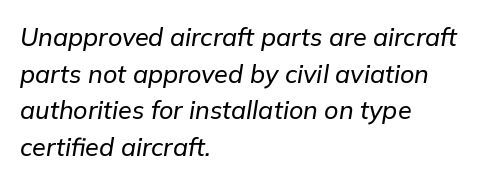
Default kerning and tracking; the words read as compact shapes. The rendering anchors every line to the left-hand side. If you drew a line through each stem, it would be angled. Honestly, there is no underline to notice here at all. The vertical gap from one line to the next is medium.
